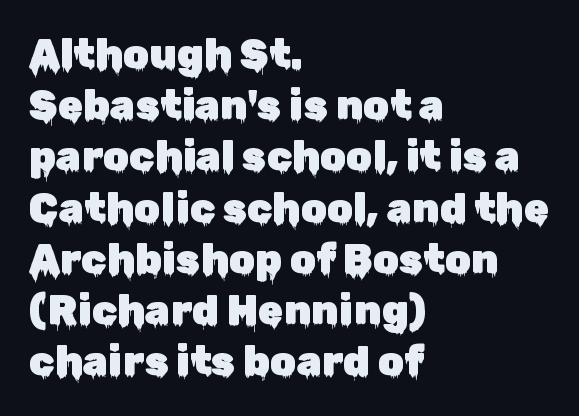
Q: Is the text italic (slanted)? A: No, it is upright.
Q: Is the typeface a serif or a sans-serif typeface? A: Sans-serif.
Q: Is the text underlined? A: No.
Q: How is the paragraph aligned? A: Left-aligned.
Q: Is the spacing between letters normal or unusually wide? A: Normal.
Q: Is the spacing between lines tight, normal or loose? A: Normal.
Q: Width (condensed, normal, or wide)? A: Normal.
Q: Stroke contrast? A: Low.
Q: x-height? A: Medium.
Q: Monospaced? A: No.
